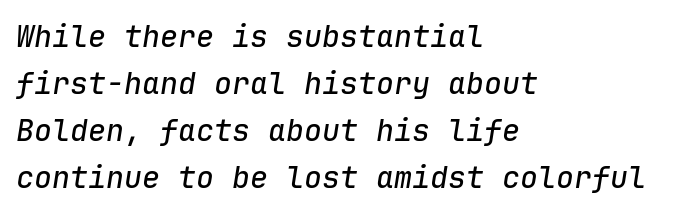
Characters are canted at an angle relative to the baseline's perpendicular. Plain, unruled lines of type. The rendering uses typewriter-style spacing with identical character cells. Vertical spacing — default.
